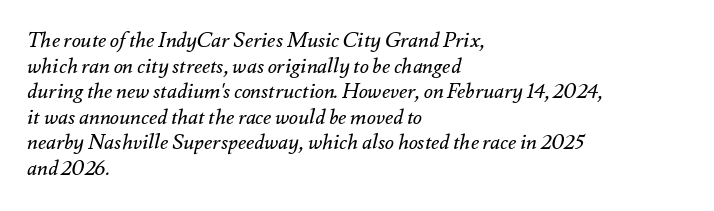
The image shows 21 px text type, italic (leaning right); set left-aligned, line spacing 1.22x, normal letter spacing, not underlined.
